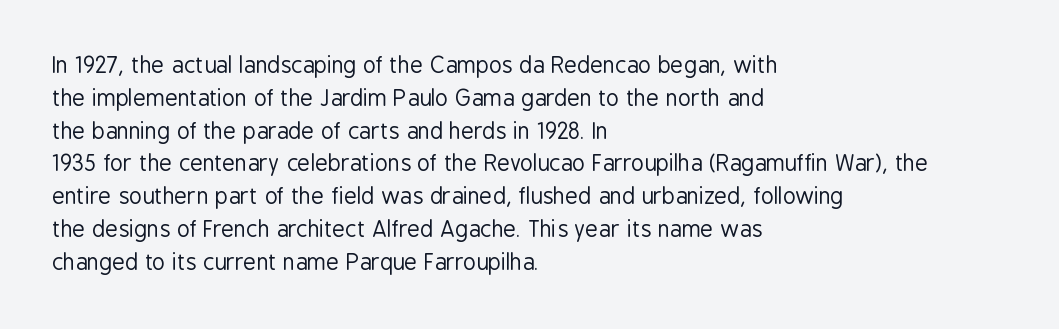
Q: Is the text bold? A: No.
Q: Is the text italic (slanted)? A: No, it is upright.
Q: Is the text underlined? A: No.
Q: How is the paragraph aligned? A: Left-aligned.
Q: Is the spacing between letters normal or unusually wide? A: Normal.
Q: Is the spacing between lines tight, normal or loose? A: Normal.
